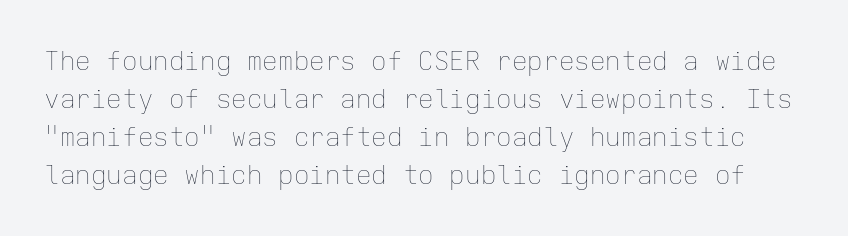
Type without underlining. In terms of posture, this sample is upright. The weight would be labelled regular, book, light, or lighter still. These lines keep a tight, regular rhythm from letter to letter.
